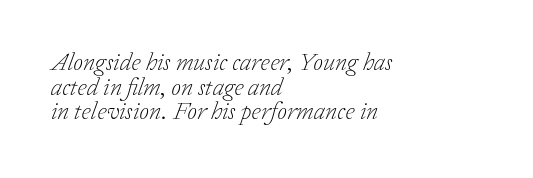
{"italic": "yes", "lean": "right", "slant_degrees": 20, "bold": "no", "underline": "no", "align": "left", "line_spacing": "tight", "line_spacing_ratio": 0.99, "letter_spacing": "normal", "letter_spacing_em": 0.0, "glyph_px": 25}
